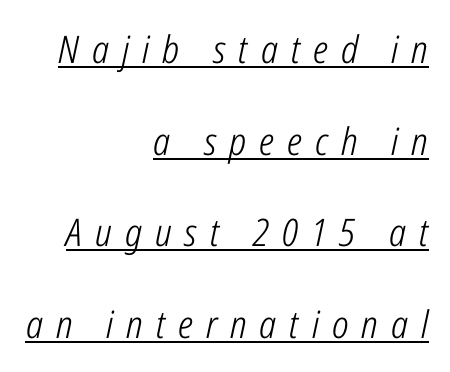
The image shows 38 px light, condensed type, italic (leaning right); set right-aligned, loose line spacing (2.41x), unusually wide letter spacing (+0.34 em), underlined; low stroke contrast and a medium x-height.
